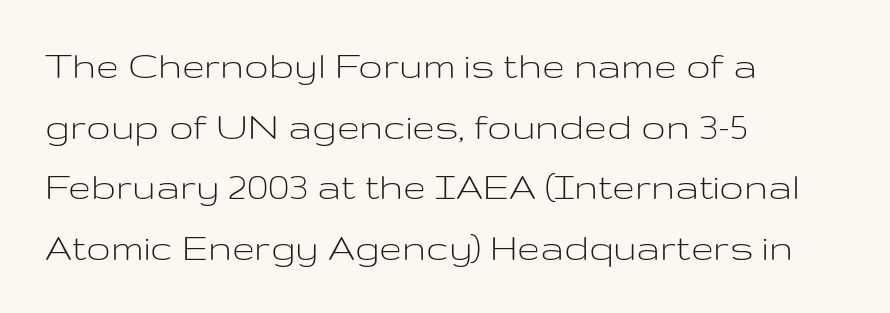
The image shows 41 px light, wide sans-serif type, upright; set left-aligned, normal line spacing (1.48x), normal letter spacing, not underlined; low stroke contrast and a medium x-height.
